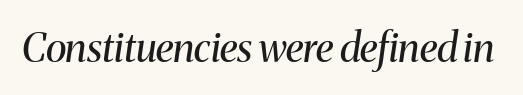
{"serif": "yes", "italic": "yes", "lean": "right", "slant_degrees": 8, "bold": "no", "weight": "regular", "width": "normal", "stroke_contrast": "medium", "x_height": "medium", "monospaced": "no", "underline": "no", "letter_spacing": "normal", "letter_spacing_em": 0.0, "glyph_px": 40}
